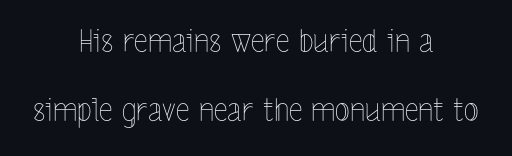
{"italic": "no", "bold": "no", "weight": "thin", "width": "condensed", "x_height": "medium", "monospaced": "no", "underline": "no", "align": "center", "line_spacing": "loose", "line_spacing_ratio": 2.24, "letter_spacing": "normal", "letter_spacing_em": 0.0, "glyph_px": 31}
